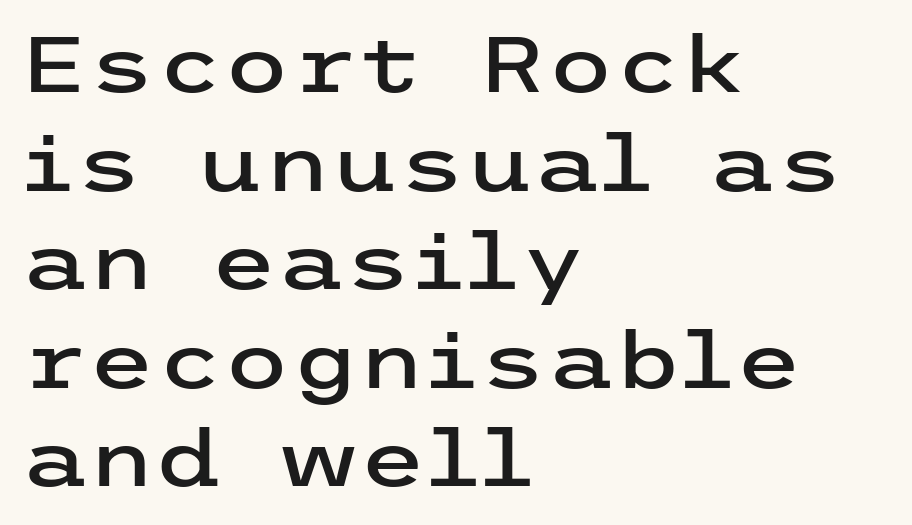
The image shows 77 px wide sans-serif type, upright; set left-aligned, normal line spacing (1.28x), normal letter spacing, not underlined; low stroke contrast and a medium x-height.
